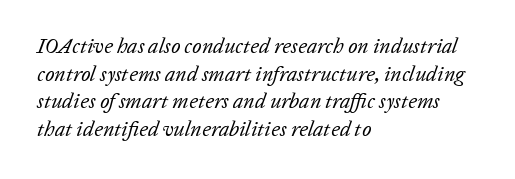
{"italic": "yes", "lean": "right", "slant_degrees": 20, "bold": "no", "underline": "no", "align": "left", "line_spacing": "normal", "line_spacing_ratio": 1.31, "letter_spacing": "normal", "letter_spacing_em": 0.0, "glyph_px": 21}
